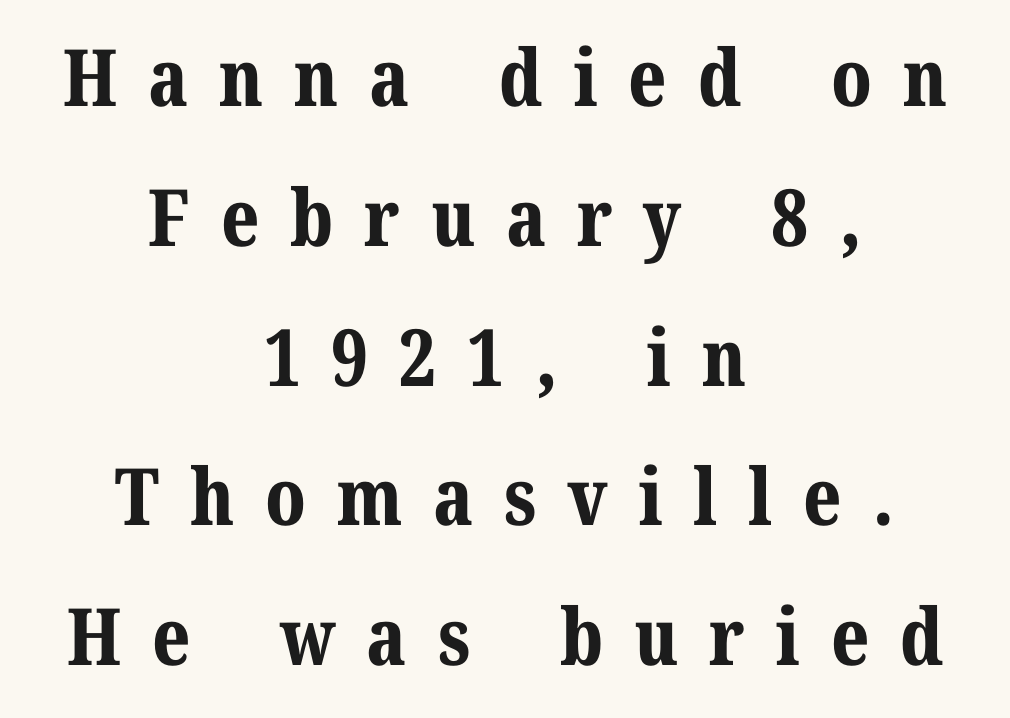
Q: Is the text bold? A: Yes.
Q: Is the text italic (slanted)? A: No, it is upright.
Q: Is the typeface a serif or a sans-serif typeface? A: Serif.
Q: Is the text underlined? A: No.
Q: How is the paragraph aligned? A: Centered.
Q: Is the spacing between letters normal or unusually wide? A: Unusually wide.
Q: Width (condensed, normal, or wide)? A: Normal.
Q: Stroke contrast? A: Medium.
Q: x-height? A: Medium.
Q: Monospaced? A: No.
